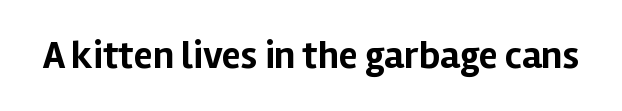
The face used here is rendered with its standard letterfit. Only glyphs here, with clear space below each row. Is this a fixed-width face? No — the glyphs have proportional, varying widths. Ordinary non-slanted type is in use. Thick stems and heavy bowls — unmistakably bold. The type family on display is of the sans-serif kind.
